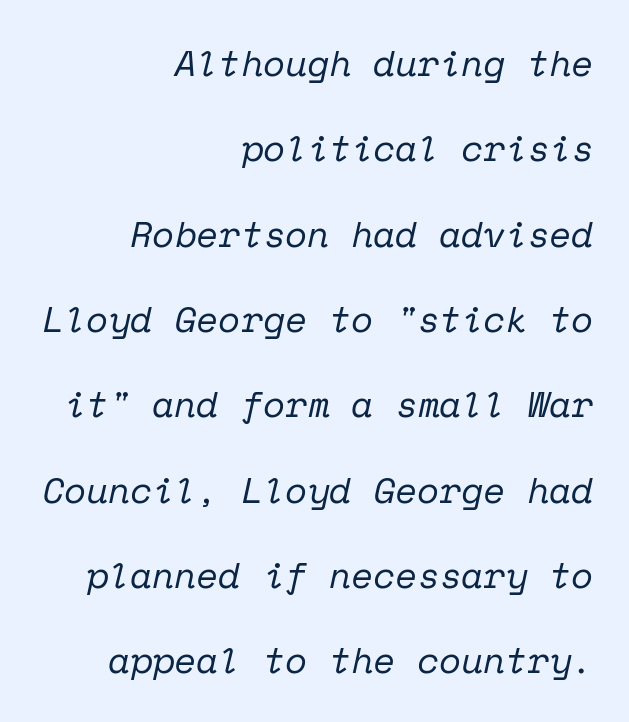
Q: Is the text bold? A: No.
Q: Is the text italic (slanted)? A: Yes, it leans right by about 12 degrees.
Q: Is the typeface a serif or a sans-serif typeface? A: Serif.
Q: Is the text underlined? A: No.
Q: How is the paragraph aligned? A: Right-aligned.
Q: Is the spacing between letters normal or unusually wide? A: Normal.
Q: Is the spacing between lines tight, normal or loose? A: Loose.
Q: Width (condensed, normal, or wide)? A: Normal.
Q: Stroke contrast? A: Low.
Q: x-height? A: Medium.
Q: Monospaced? A: Yes.
